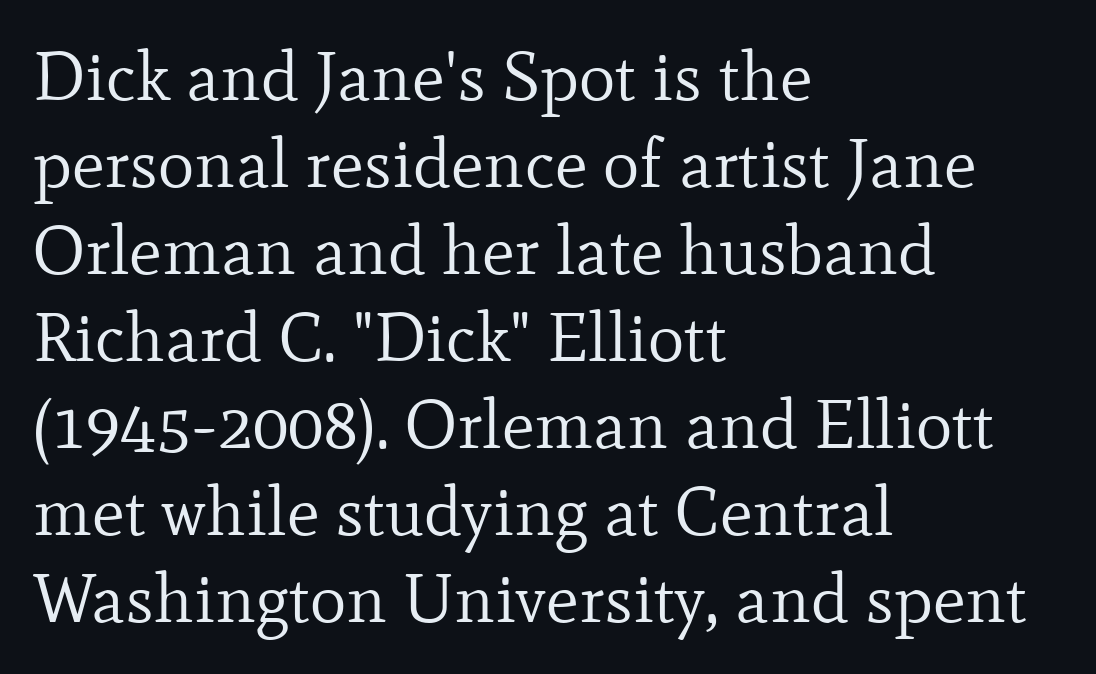
The image shows 69 px regular-weight serif type, upright; set left-aligned, normal line spacing (1.26x), normal letter spacing, not underlined; low stroke contrast and a small x-height.
